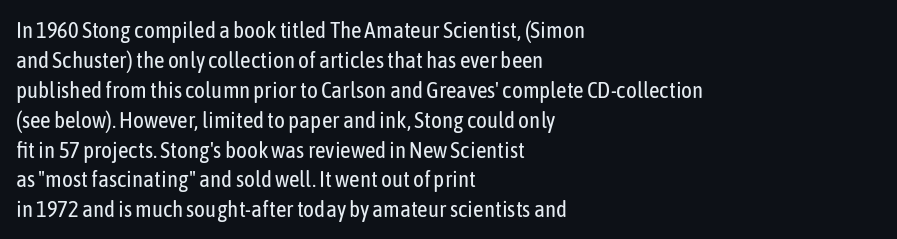
The image shows 23 px text type, upright; set left-aligned, normal line spacing (1.3x), normal letter spacing, not underlined.
